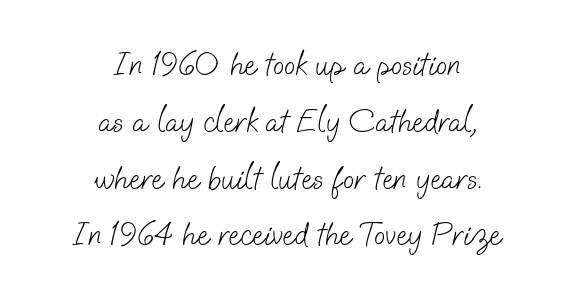
The image shows 33 px light sans-serif type; set centered, line spacing 1.72x, normal letter spacing, not underlined; low stroke contrast and a small x-height.
